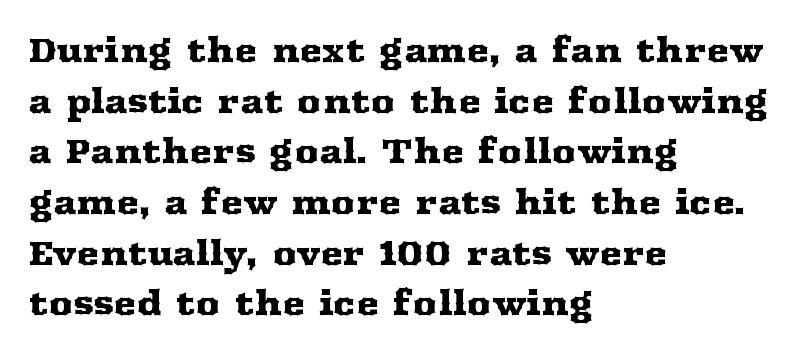
Upright lettering throughout. The paragraph shown leans on its left margin. Regarding serifs, this sample has them. Regarding leading, the lines here are spaced in the standard way. The space directly below the letters is spotless. Nothing unusual about the tracking: characters are spaced as the font intends.
